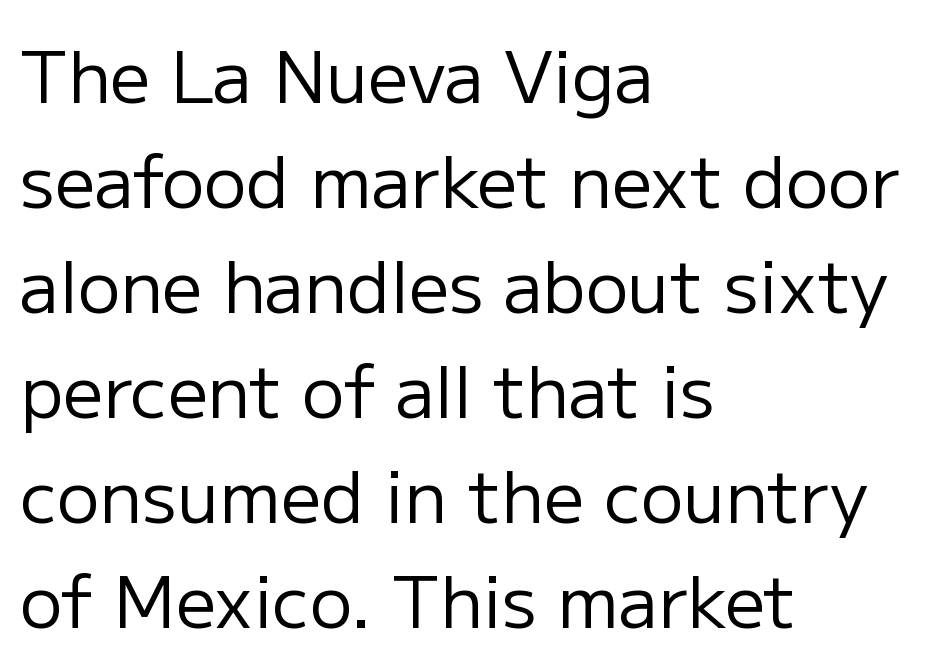
The image shows 71 px regular-weight sans-serif type, upright; set left-aligned, normal line spacing (1.48x), normal letter spacing, not underlined; low stroke contrast and a medium x-height.
